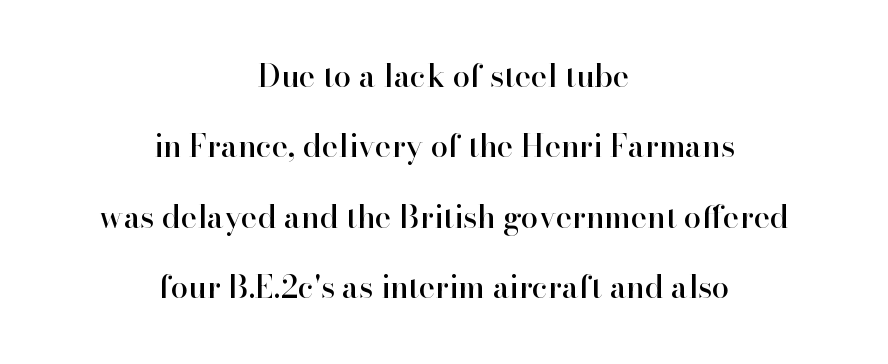
The image shows 31 px serif type, upright; set centered, loose line spacing (2.27x), normal letter spacing, not underlined; high stroke contrast and a small x-height.
